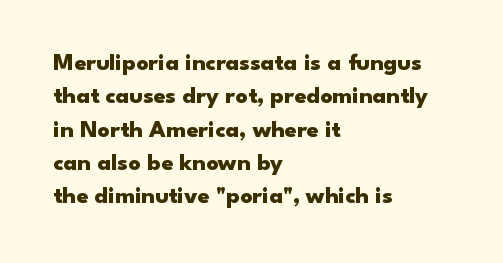
Q: Is the text bold? A: Yes.
Q: Is the text italic (slanted)? A: No, it is upright.
Q: Is the text underlined? A: No.
Q: How is the paragraph aligned? A: Left-aligned.
Q: Is the spacing between letters normal or unusually wide? A: Normal.
Q: Is the spacing between lines tight, normal or loose? A: Normal.
